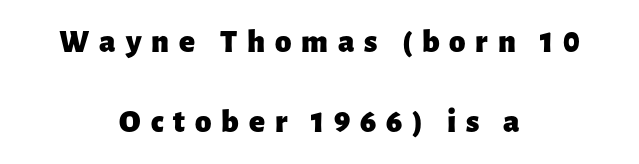
Q: Is the text bold? A: Yes.
Q: Is the text italic (slanted)? A: No, it is upright.
Q: Is the typeface a serif or a sans-serif typeface? A: Sans-serif.
Q: Is the text underlined? A: No.
Q: How is the paragraph aligned? A: Centered.
Q: Is the spacing between letters normal or unusually wide? A: Unusually wide.
Q: Is the spacing between lines tight, normal or loose? A: Loose.
Q: Width (condensed, normal, or wide)? A: Normal.
Q: Stroke contrast? A: Low.
Q: x-height? A: Medium.
Q: Monospaced? A: No.
